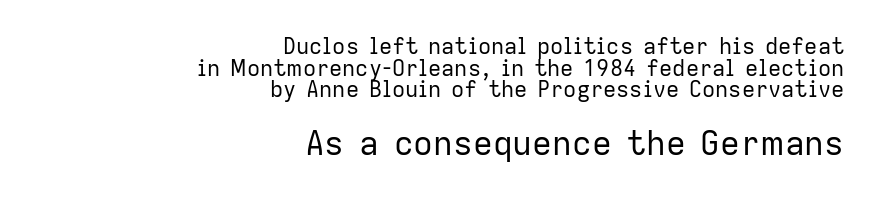
The image shows 33 px regular-weight sans-serif type, upright; set right-aligned, tight line spacing (0.98x), normal letter spacing, not underlined; the second (bottom) block is 1.5x larger; low stroke contrast and a medium x-height.
